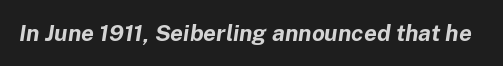
You'd pick this weight for a headline — it's a proper bold. This sample uses plain, unmodified letter spacing. The area under the type is left untouched. Style check: oblique.
